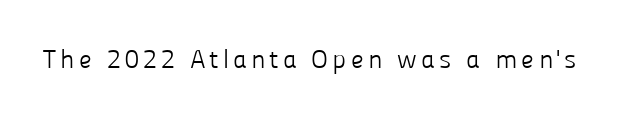
Q: Is the text bold? A: No.
Q: Is the text italic (slanted)? A: No, it is upright.
Q: Is the text underlined? A: No.
